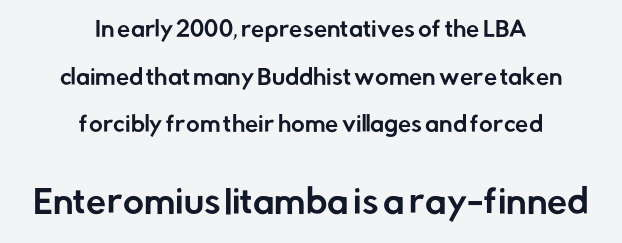
{"serif": "no", "italic": "no", "width": "normal", "stroke_contrast": "low", "x_height": "medium", "monospaced": "no", "underline": "no", "align": "center", "line_spacing": "loose", "line_spacing_ratio": 2.27, "letter_spacing": "normal", "letter_spacing_em": 0.0, "larger_block": "second", "size_ratio": 1.52, "glyph_px": 32}
